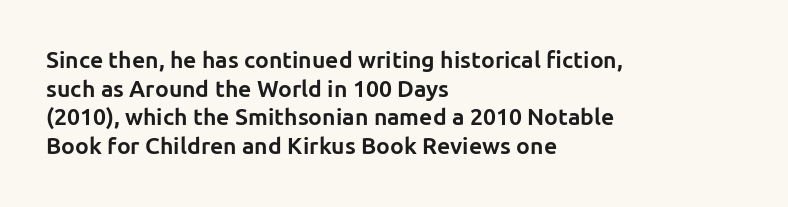
In CSS terms this would be text-align: left. On the weight axis this lands at bold, roughly 700. No word sits above an underline. Regarding leading, the lines here are spaced in the standard way. Quick note: not italic, upright. Glyph-to-glyph distance matches everyday printed text.
